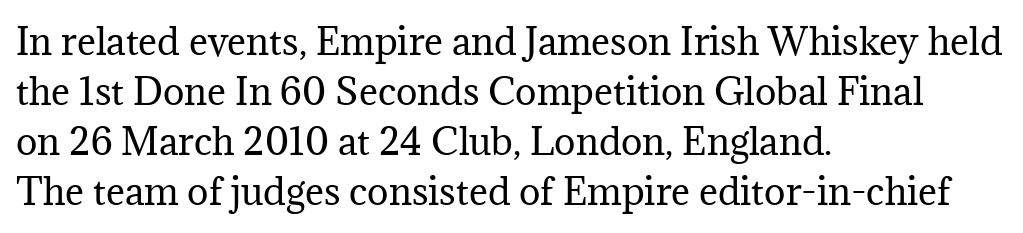
The image shows 36 px regular-weight serif type, upright; set left-aligned, normal line spacing (1.39x), normal letter spacing, not underlined; medium stroke contrast and a medium x-height.
